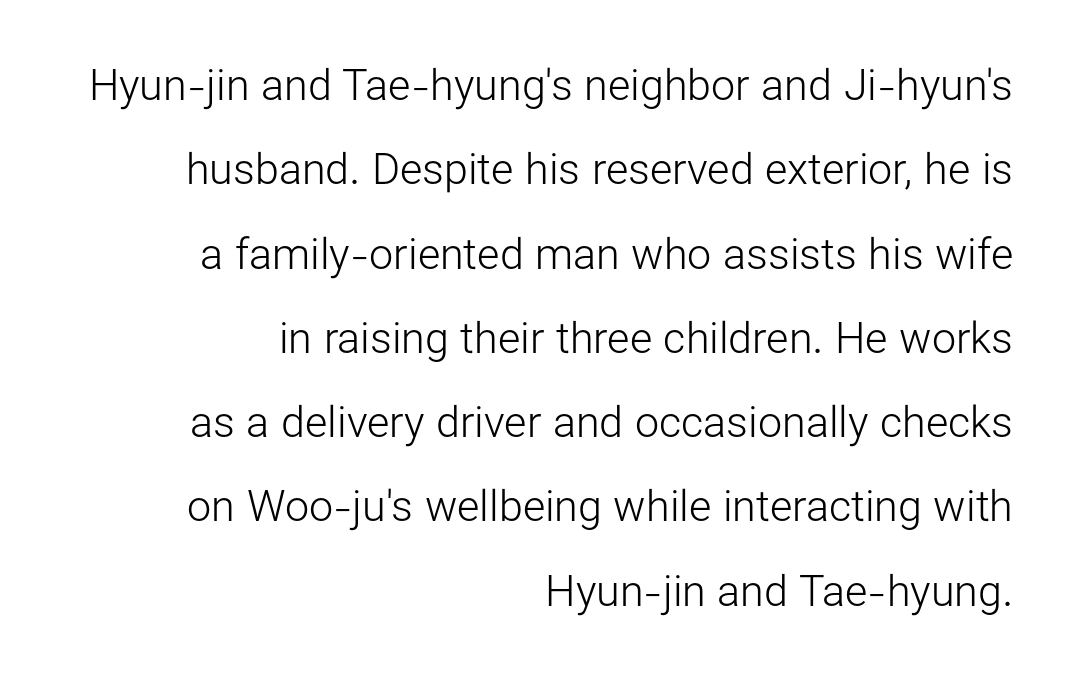
The face used here is a sans, in the tradition of grotesques and geometrics. This sample uses an upright cut, with every glyph sitting square on the baseline. A bare baseline throughout the passage. The strokes carry an ordinary text weight at most. In CSS terms this would be text-align: right.
